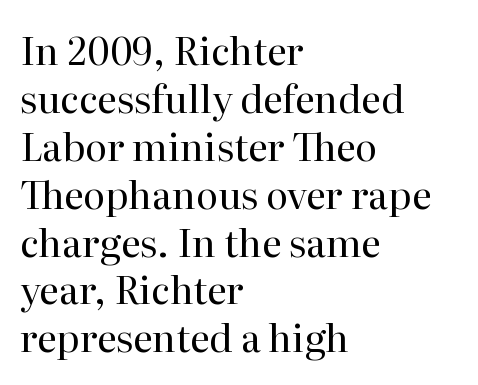
{"serif": "yes", "italic": "no", "bold": "no", "weight": "regular", "width": "normal", "stroke_contrast": "high", "x_height": "medium", "monospaced": "no", "underline": "no", "align": "left", "line_spacing": "normal", "line_spacing_ratio": 1.26, "letter_spacing": "normal", "letter_spacing_em": 0.0, "glyph_px": 38}
